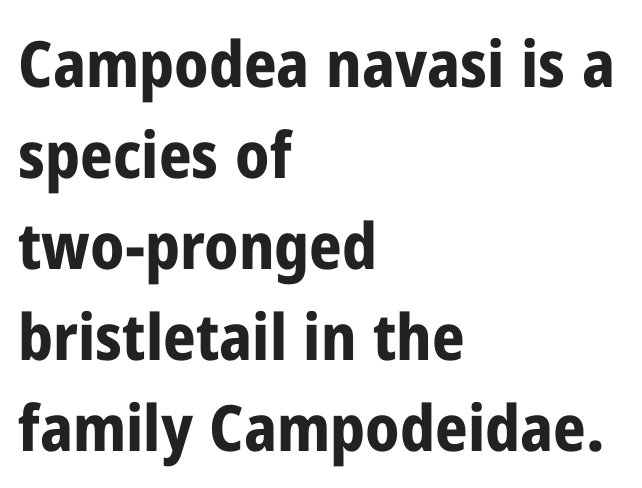
{"serif": "no", "italic": "no", "bold": "yes", "weight": "bold", "width": "condensed", "stroke_contrast": "low", "x_height": "medium", "monospaced": "no", "underline": "no", "align": "left", "line_spacing": "normal", "line_spacing_ratio": 1.42, "letter_spacing": "normal", "letter_spacing_em": 0.0, "glyph_px": 64}
